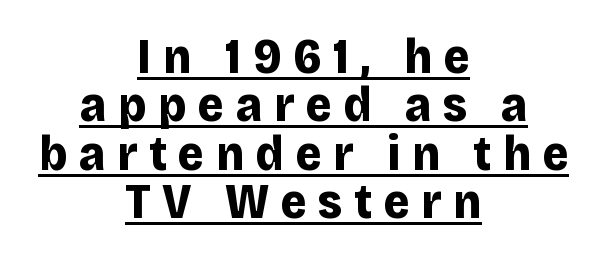
Posture: upright roman. The rendering positions every line midway between the sides. One glance says dense: line gaps are narrower than usual. The letters are bold, with thick, heavy strokes. The specimen includes a rule beneath the text block's lines.
